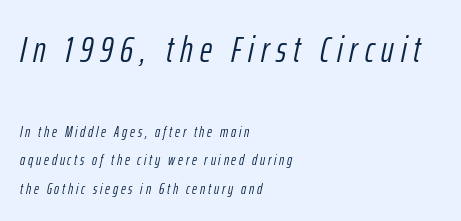
Q: Is the text bold? A: No.
Q: Is the text italic (slanted)? A: Yes, it leans right by about 12 degrees.
Q: Is the text underlined? A: No.
Q: How is the paragraph aligned? A: Left-aligned.
Q: Which block of text is set in a larger size, the first (top) or the second (bottom)? A: The first (top) one.
Q: Width (condensed, normal, or wide)? A: Condensed.
Q: Stroke contrast? A: Low.
Q: x-height? A: Medium.
Q: Monospaced? A: No.
